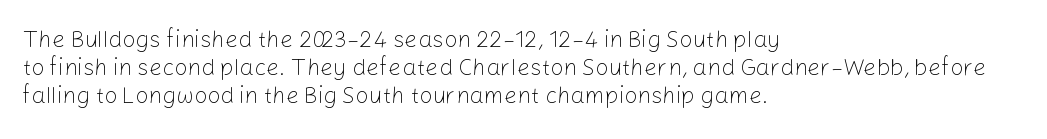
{"italic": "no", "bold": "no", "underline": "no", "align": "left", "line_spacing_ratio": 1.21, "letter_spacing": "normal", "letter_spacing_em": 0.0, "glyph_px": 23}
